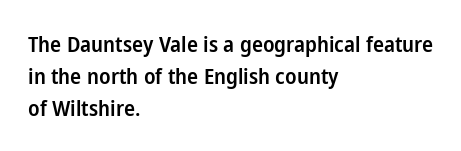
A typesetter would mark this as roman, not italic. If you drew a ruler down the left edge, every line would touch it. Look at the tracking — it's just the regular setting, nothing added. Regular leading.
